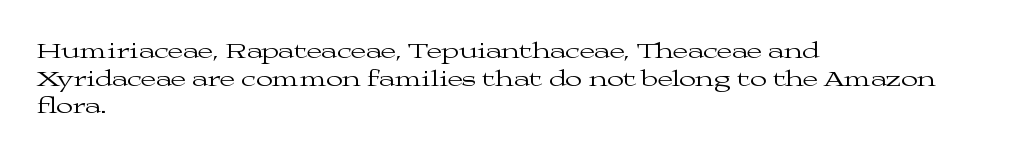
Q: Is the text bold? A: No.
Q: Is the text italic (slanted)? A: No, it is upright.
Q: Is the text underlined? A: No.
Q: How is the paragraph aligned? A: Left-aligned.
Q: Is the spacing between letters normal or unusually wide? A: Normal.
Q: Is the spacing between lines tight, normal or loose? A: Normal.
